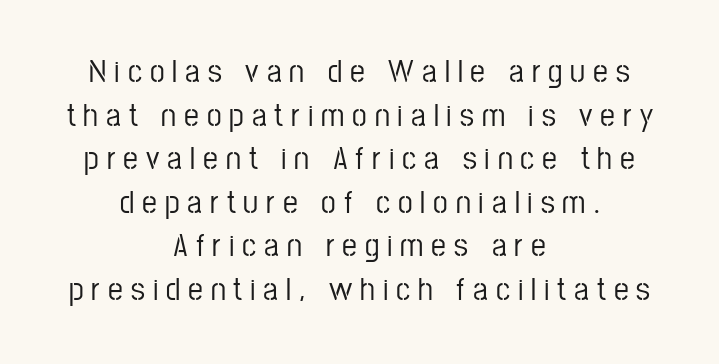
{"serif": "no", "italic": "no", "width": "condensed", "stroke_contrast": "low", "x_height": "medium", "monospaced": "no", "underline": "no", "align": "center", "line_spacing": "normal", "line_spacing_ratio": 1.32, "letter_spacing": "wide", "letter_spacing_em": 0.24, "glyph_px": 33}
